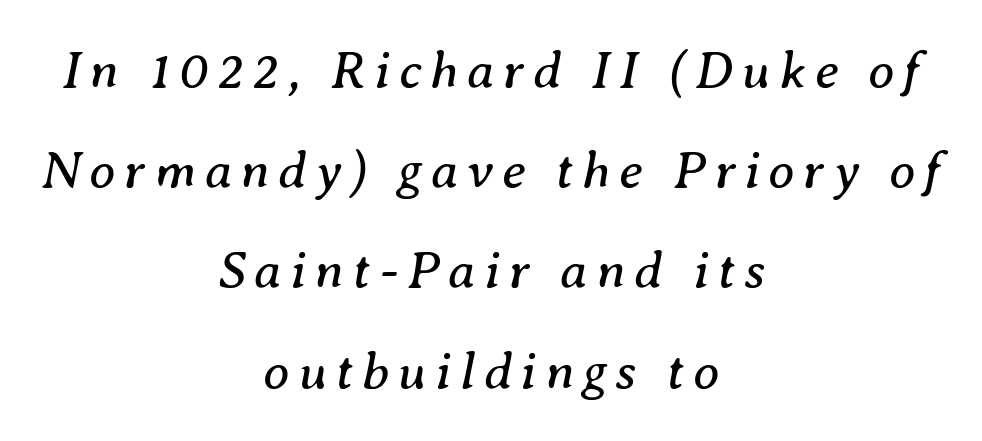
This rendering uses center alignment, leaving both contours irregular but symmetric. The passage shown is typed in a proportional face where columns would drift. Descenders are the only things crossing below the line. These lines are composed in type with serifs. In terms of posture, this sample is oblique.
